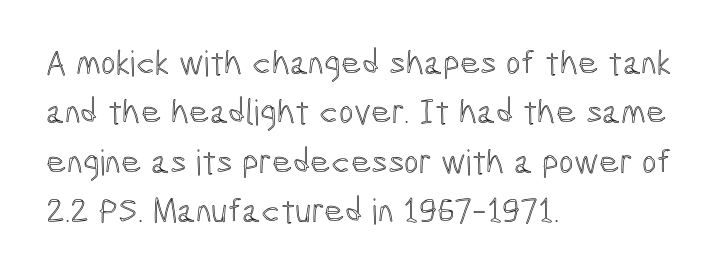
{"italic": "no", "width": "condensed", "x_height": "medium", "monospaced": "no", "underline": "no", "align": "left", "line_spacing": "normal", "line_spacing_ratio": 1.41, "letter_spacing": "normal", "letter_spacing_em": 0.0, "glyph_px": 35}
